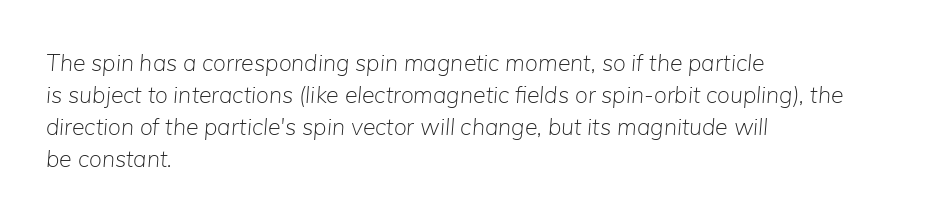
The image shows 23 px text type, italic (leaning right); set left-aligned, normal line spacing (1.39x), normal letter spacing, not underlined.
